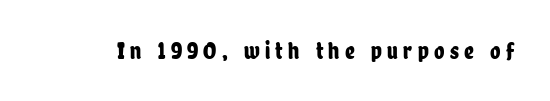
The image shows 24 px text type, upright; set unusually wide letter spacing (+0.22 em), not underlined.
